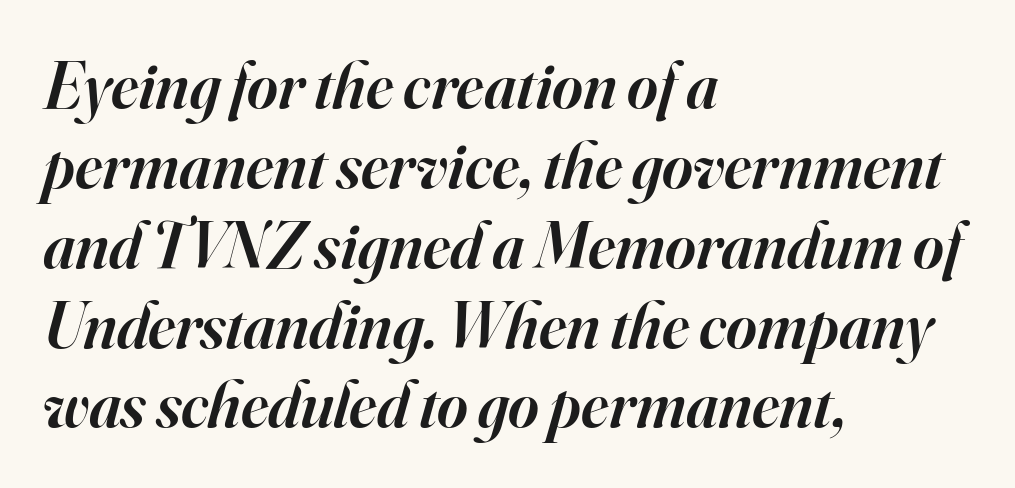
The passage shown is typeset with a serif family. The rendering uses natural spacing where letterforms have individual widths. This rendering uses left alignment, leaving the right contour irregular. Clear beneath every line of the passage. Tracking here is standard; glyphs follow each other at the usual distance.
